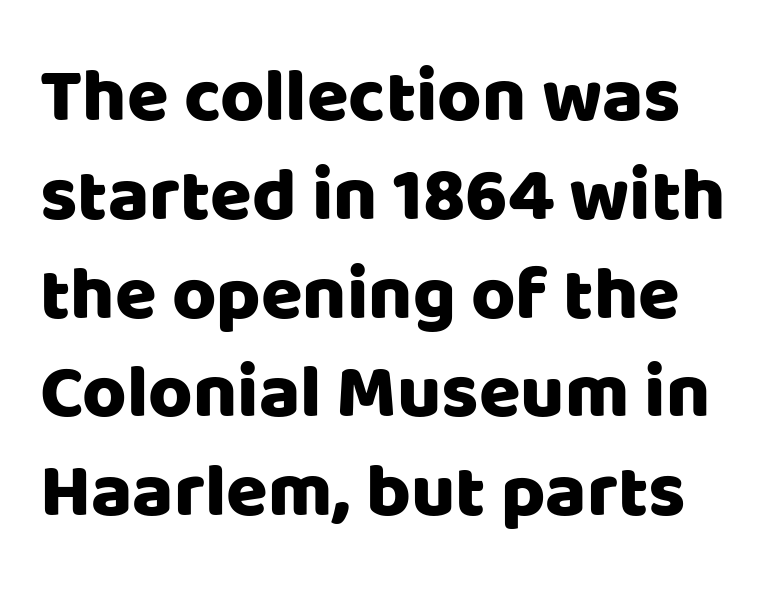
Here the glyphs are tracked normally, forming tight word shapes. Underlining? Definitely not there. Look at the bottom of the vertical strokes: they stop flat, with no serifs. The typography opts for an upright posture over an oblique one.
